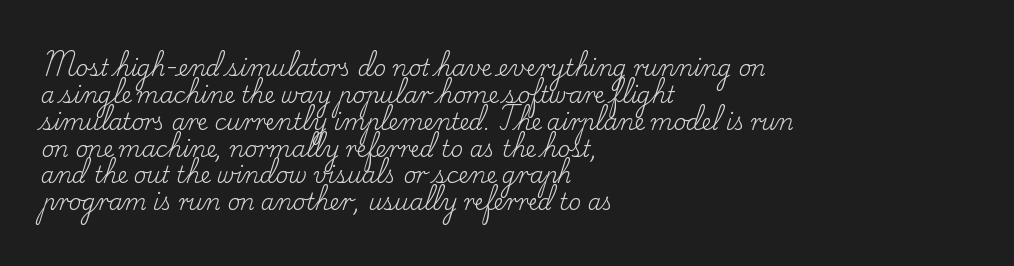
Honestly, the letter spacing is just normal — you wouldn't notice it. A student would call this left alignment; a typographer would say flush left, rag right. The font sits on the lighter half of the weight spectrum, regular included. Just letters on the line, the space beneath them empty.
